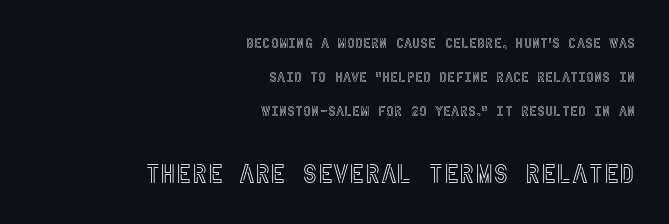
The image shows 27 px text type, upright; set right-aligned, loose line spacing (2.42x), normal letter spacing, not underlined; the second (bottom) block is 1.93x larger.
